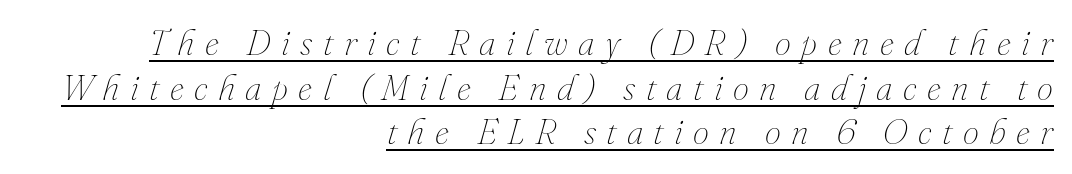
The image shows 36 px thin type, italic (leaning right); set right-aligned, line spacing 1.24x, unusually wide letter spacing (+0.29 em), underlined; medium stroke contrast and a small x-height.
